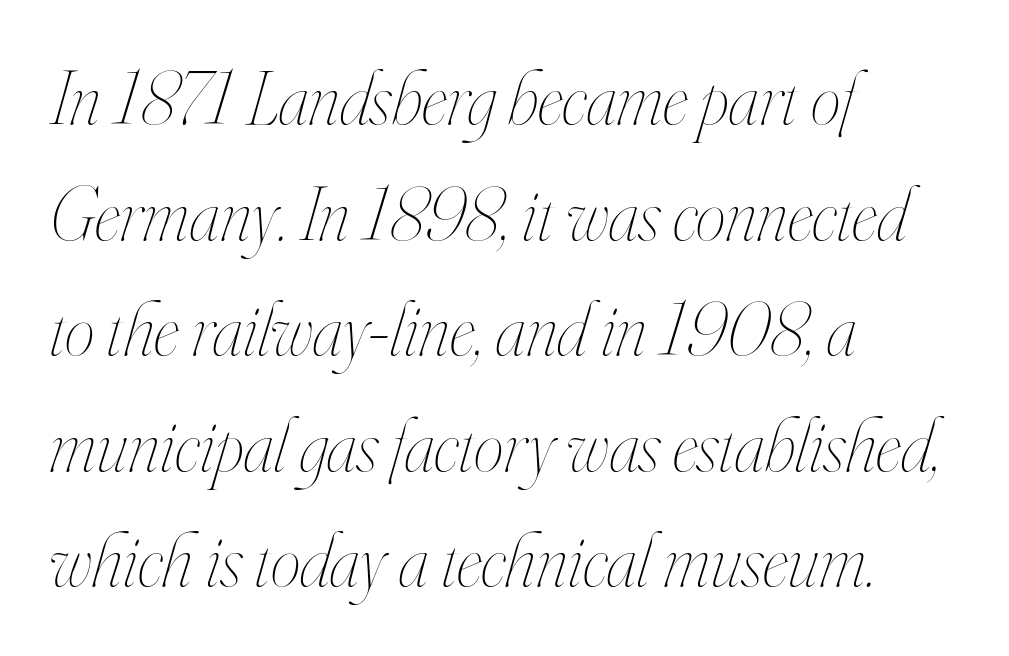
Each line starts at the same left margin while the right side varies. Observe the lean: these are italic letterforms. A typesetter would call this leading conventional body-copy spacing. Each letter keeps its own natural width here, so spacing adapts to shape. No chunkiness to these letters — they're not bold.
